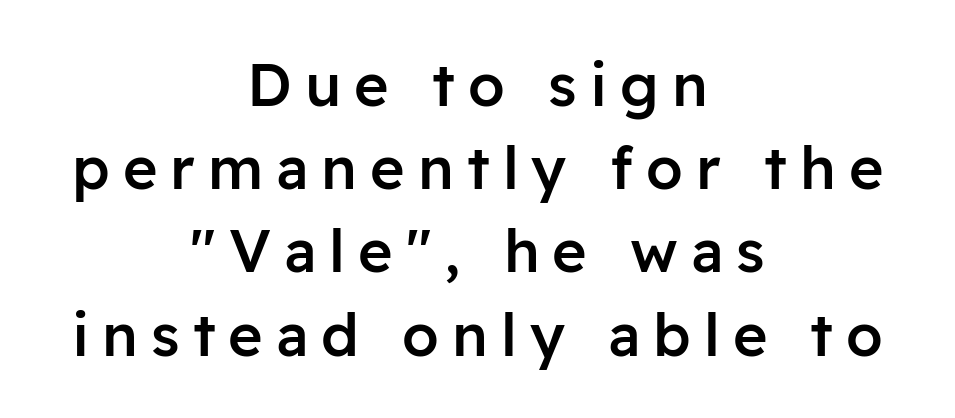
Font category for this specimen: sans-serif. Posture: straight, roman, zero tilt. Semibold letterforms, between regular and bold. Descender tails drop into unmarked territory.
